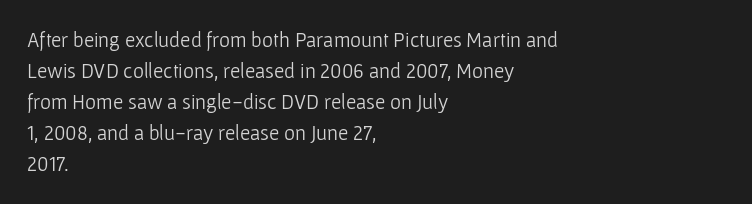
The image shows 21 px text type, upright; set left-aligned, normal line spacing (1.48x), normal letter spacing, not underlined.
